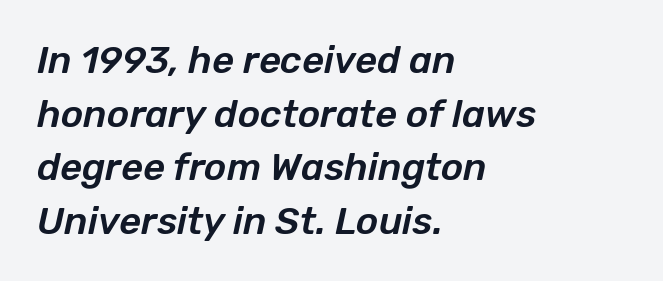
These lines are set flush left with a ragged right edge. The block of text has a typical density, with ordinary space between rows. The face used here has a pronounced slope to its letters. The tracking reads as untouched default to a designer's eye. This rendering features lettering with no underline. The passage shown is typed in a proportional face where columns would drift.
